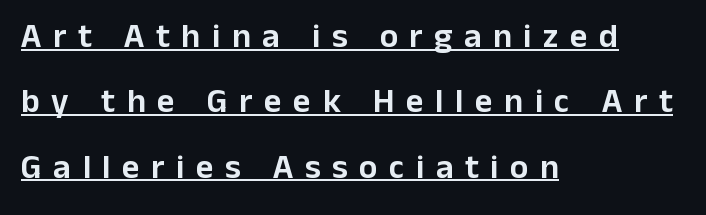
Loosely led — the rows are spread out. Short note: letters widely spaced. Like a heading marked for emphasis, these lines bear an underscore. Ordinary non-slanted type is in use.
